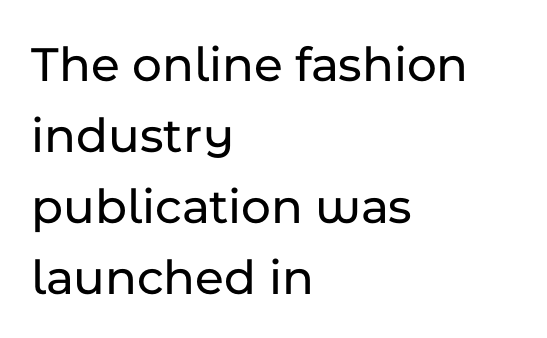
The image shows 51 px sans-serif type, upright; set left-aligned, normal line spacing (1.39x), normal letter spacing, not underlined; low stroke contrast and a medium x-height.
